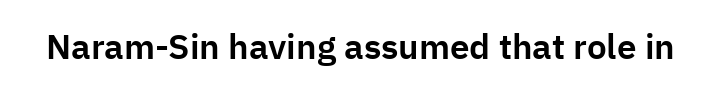
The image shows 35 px sans-serif type, upright; set normal letter spacing, not underlined; low stroke contrast and a medium x-height.
